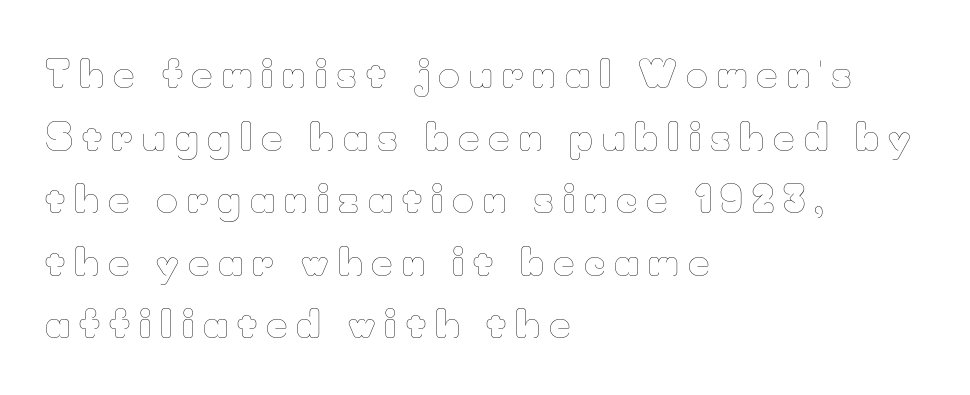
Think of a printed novel: that variable character pitch is what you see here. Glance below the letters and you will spot only blank space. In terms of letterspacing, this is a distinctly airy, spread setting. Typeset ragged right — the left edge is the straight one. One glance says typical: line gaps are just what's usual.
